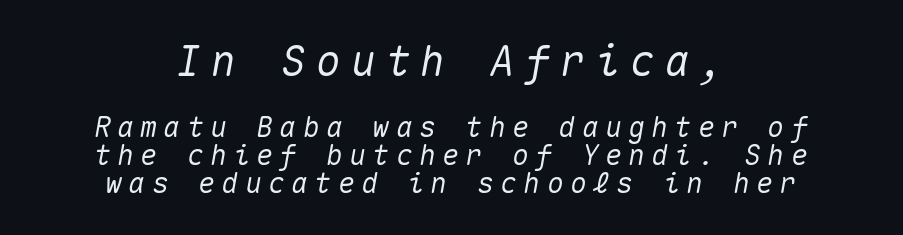
Q: Is the text italic (slanted)? A: Yes, it leans right by about 10 degrees.
Q: Is the text underlined? A: No.
Q: How is the paragraph aligned? A: Centered.
Q: Is the spacing between letters normal or unusually wide? A: Unusually wide.
Q: Is the spacing between lines tight, normal or loose? A: Tight.
Q: Which block of text is set in a larger size, the first (top) or the second (bottom)? A: The first (top) one.
Q: Width (condensed, normal, or wide)? A: Normal.
Q: Stroke contrast? A: Medium.
Q: x-height? A: Medium.
Q: Monospaced? A: Yes.
